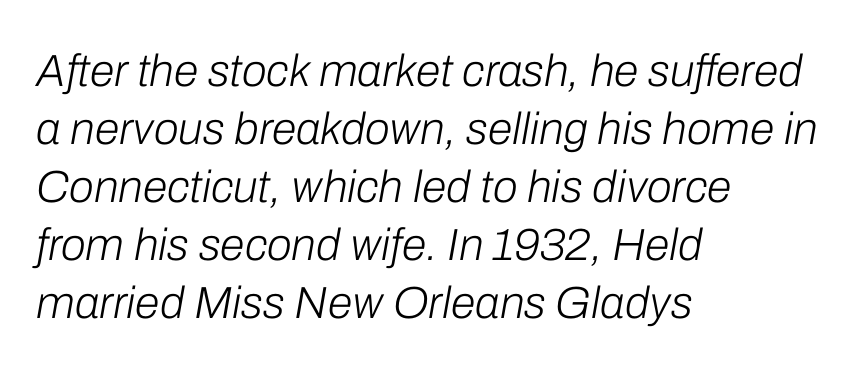
Q: Is the text bold? A: No.
Q: Is the text italic (slanted)? A: Yes, it leans right by about 10 degrees.
Q: Is the text underlined? A: No.
Q: How is the paragraph aligned? A: Left-aligned.
Q: Is the spacing between letters normal or unusually wide? A: Normal.
Q: Is the spacing between lines tight, normal or loose? A: Normal.
Q: Width (condensed, normal, or wide)? A: Normal.
Q: Stroke contrast? A: Low.
Q: x-height? A: Medium.
Q: Monospaced? A: No.
